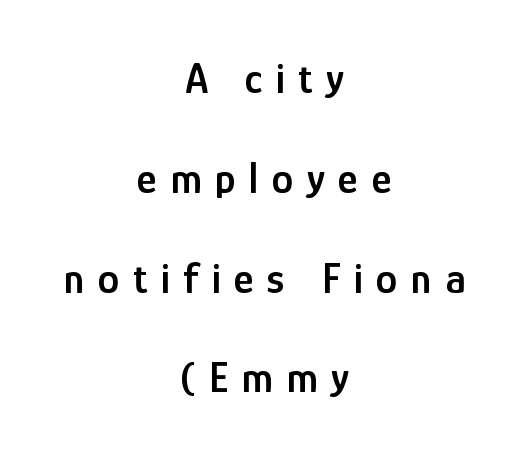
The image shows 43 px semibold, condensed sans-serif type, upright; set centered, loose line spacing (2.32x), unusually wide letter spacing (+0.31 em), not underlined; low stroke contrast and a medium x-height.
